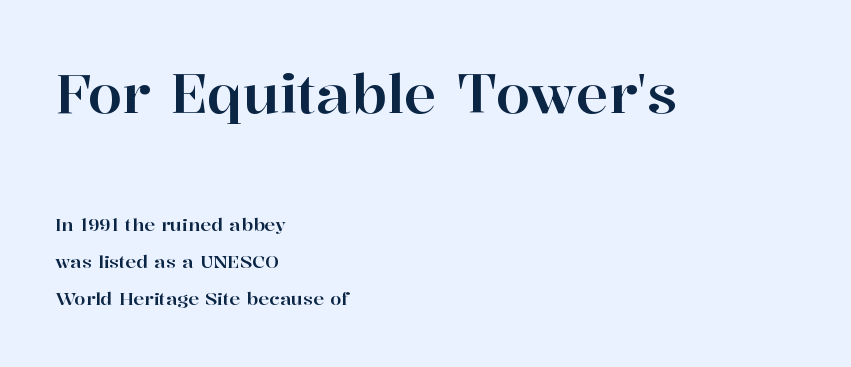
You get the large type first, then a drop to smaller type. Characters follow at the spacing the type designer built in. Baseline-to-baseline distance is far greater than the letter height. Serif or sans? Serif — the stroke terminals have little feet. Descender tails drop into unmarked territory.
